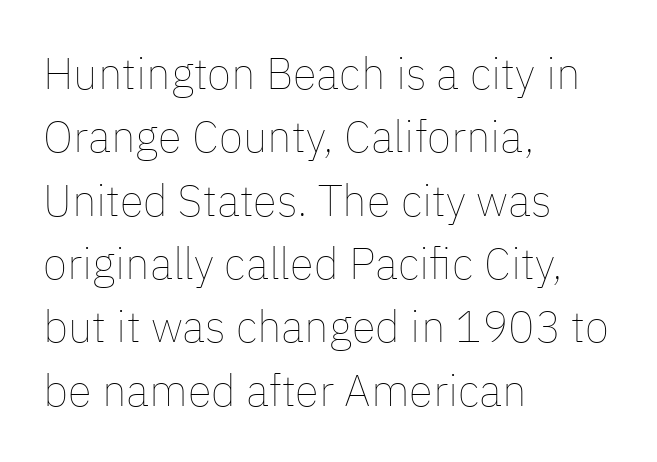
The image shows 44 px thin type, upright; set left-aligned, normal line spacing (1.44x), normal letter spacing, not underlined; low stroke contrast and a medium x-height.
